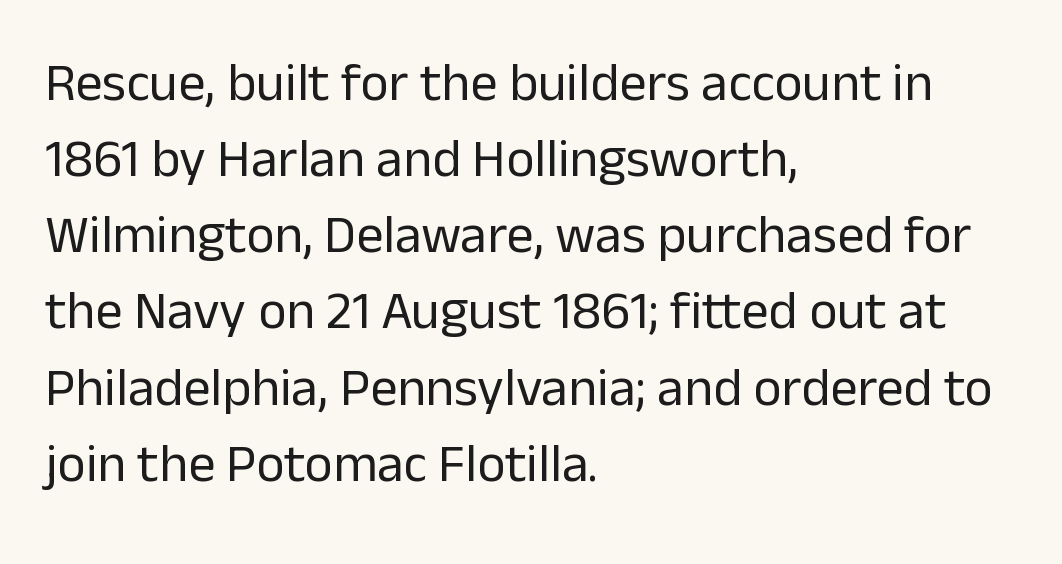
Q: Is the text bold? A: No.
Q: Is the text italic (slanted)? A: No, it is upright.
Q: Is the typeface a serif or a sans-serif typeface? A: Sans-serif.
Q: Is the text underlined? A: No.
Q: How is the paragraph aligned? A: Left-aligned.
Q: Is the spacing between letters normal or unusually wide? A: Normal.
Q: Is the spacing between lines tight, normal or loose? A: Normal.
Q: Width (condensed, normal, or wide)? A: Normal.
Q: Stroke contrast? A: Low.
Q: x-height? A: Medium.
Q: Monospaced? A: No.
